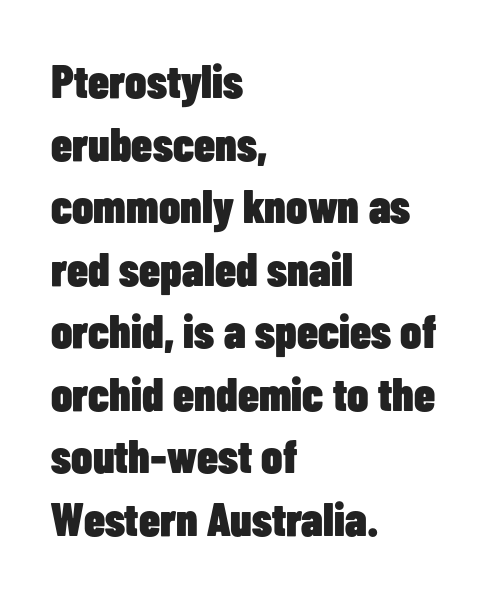
{"serif": "no", "italic": "no", "bold": "yes", "weight": "heavy", "width": "condensed", "stroke_contrast": "low", "x_height": "medium", "monospaced": "no", "underline": "no", "align": "left", "line_spacing": "normal", "line_spacing_ratio": 1.33, "letter_spacing": "normal", "letter_spacing_em": 0.0, "glyph_px": 47}
